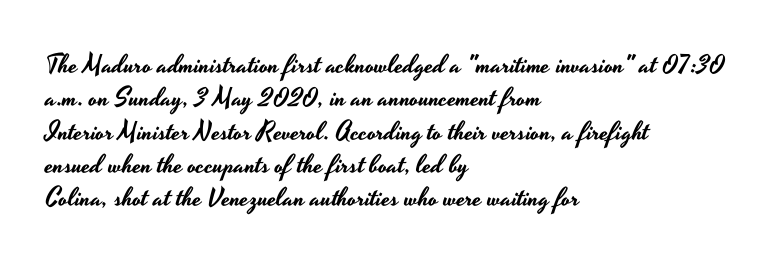
{"underline": "no", "align": "left", "line_spacing": "normal", "line_spacing_ratio": 1.28, "letter_spacing": "normal", "letter_spacing_em": 0.0, "glyph_px": 26}
